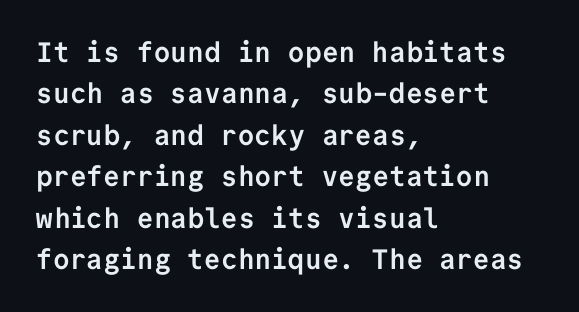
Each new line begins a customary step beneath the previous one. Caption: multi-line text, flush left, ragged right. Characters remain perfectly vertical along every line. The passage shown is not underscored anywhere. The letters carry no serifs — their stems end cleanly without finishing strokes.
